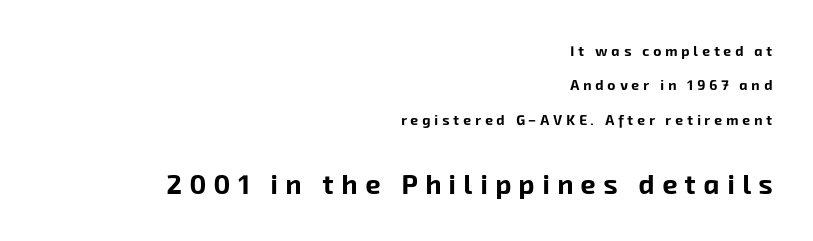
{"bold": "yes", "underline": "no", "align": "right", "line_spacing": "loose", "line_spacing_ratio": 2.46, "letter_spacing": "wide", "letter_spacing_em": 0.28, "larger_block": "second", "size_ratio": 1.93, "glyph_px": 27}
